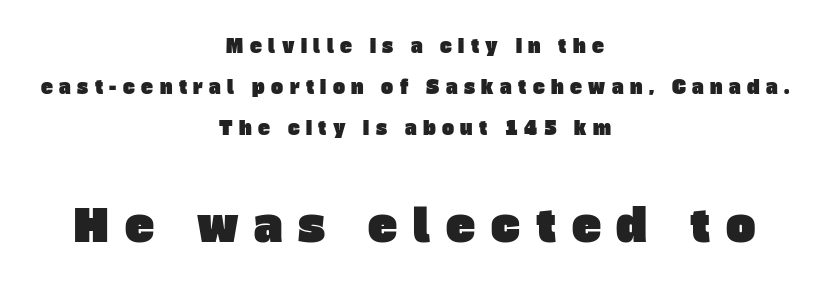
The image shows 44 px sans-serif type; set centered, loose line spacing (2.27x), unusually wide letter spacing (+0.36 em), not underlined; the second (bottom) block is 2.44x larger; low stroke contrast and a large x-height.
